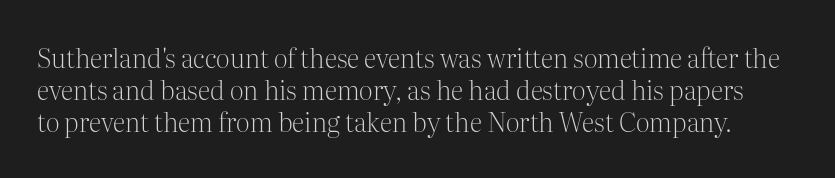
{"italic": "no", "bold": "no", "underline": "no", "line_spacing_ratio": 1.23, "letter_spacing": "normal", "letter_spacing_em": 0.0, "glyph_px": 26}
